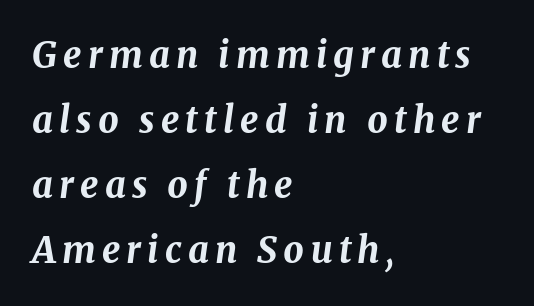
The image shows 36 px bold type, italic (leaning right); set left-aligned, line spacing 1.81x, not underlined; medium stroke contrast and a medium x-height.
